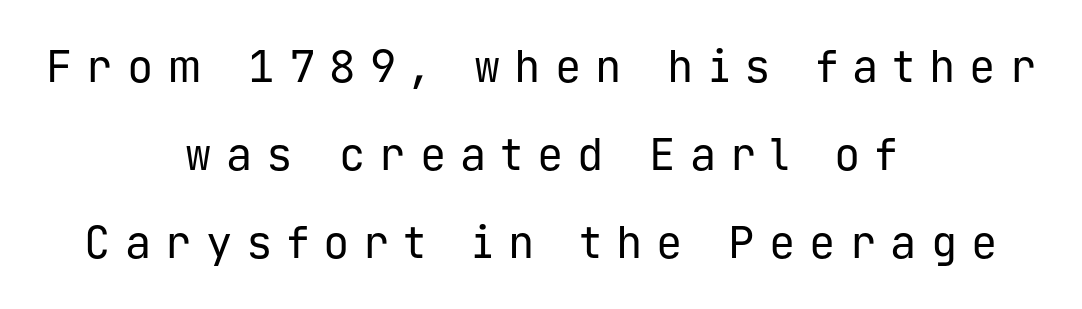
Q: Is the text bold? A: No.
Q: Is the text italic (slanted)? A: No, it is upright.
Q: Is the typeface a serif or a sans-serif typeface? A: Sans-serif.
Q: Is the text underlined? A: No.
Q: How is the paragraph aligned? A: Centered.
Q: Is the spacing between letters normal or unusually wide? A: Unusually wide.
Q: Is the spacing between lines tight, normal or loose? A: Loose.
Q: Width (condensed, normal, or wide)? A: Normal.
Q: Stroke contrast? A: Low.
Q: x-height? A: Medium.
Q: Monospaced? A: Yes.
